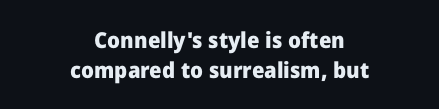
The image shows 22 px bold type, upright; set centered, normal line spacing (1.35x), normal letter spacing, not underlined.
